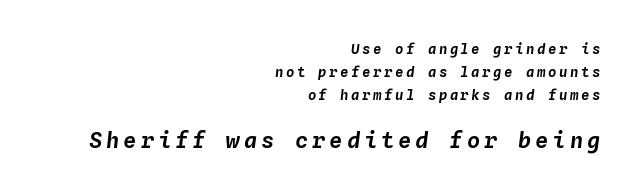
The image shows 22 px text type, italic (leaning right); set right-aligned, normal line spacing (1.63x), not underlined; the second (bottom) block is 1.57x larger.
